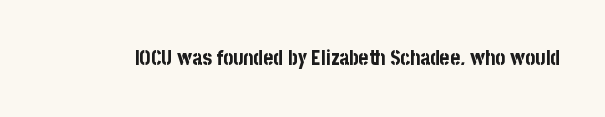
Q: Is the text bold? A: Yes.
Q: Is the text italic (slanted)? A: No, it is upright.
Q: Is the text underlined? A: No.
Q: Is the spacing between letters normal or unusually wide? A: Normal.
